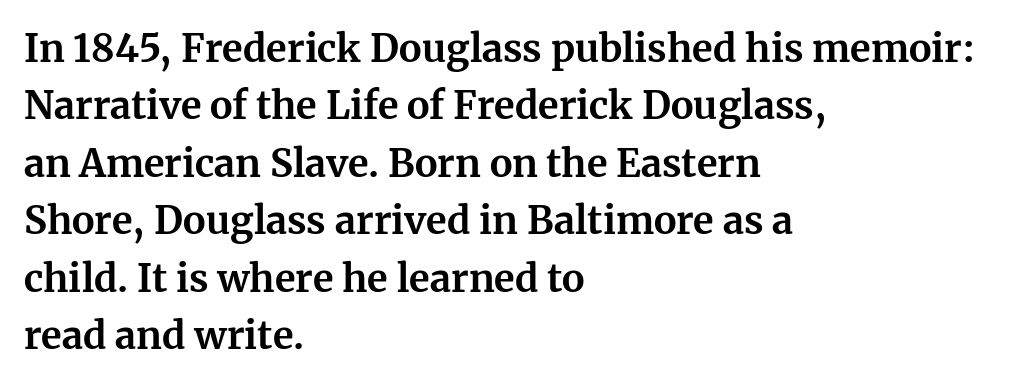
Q: Is the text bold? A: Yes.
Q: Is the text italic (slanted)? A: No, it is upright.
Q: Is the typeface a serif or a sans-serif typeface? A: Serif.
Q: Is the text underlined? A: No.
Q: How is the paragraph aligned? A: Left-aligned.
Q: Is the spacing between letters normal or unusually wide? A: Normal.
Q: Is the spacing between lines tight, normal or loose? A: Normal.
Q: Width (condensed, normal, or wide)? A: Normal.
Q: Stroke contrast? A: Medium.
Q: x-height? A: Medium.
Q: Monospaced? A: No.
